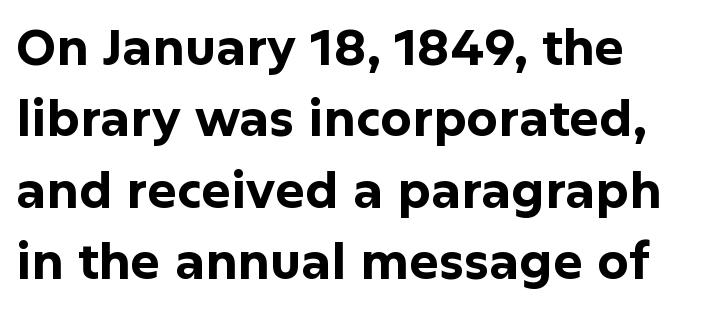
Q: Is the text bold? A: Yes.
Q: Is the text italic (slanted)? A: No, it is upright.
Q: Is the typeface a serif or a sans-serif typeface? A: Sans-serif.
Q: Is the text underlined? A: No.
Q: Is the spacing between letters normal or unusually wide? A: Normal.
Q: Is the spacing between lines tight, normal or loose? A: Normal.
Q: Width (condensed, normal, or wide)? A: Normal.
Q: Stroke contrast? A: Low.
Q: x-height? A: Medium.
Q: Monospaced? A: No.
